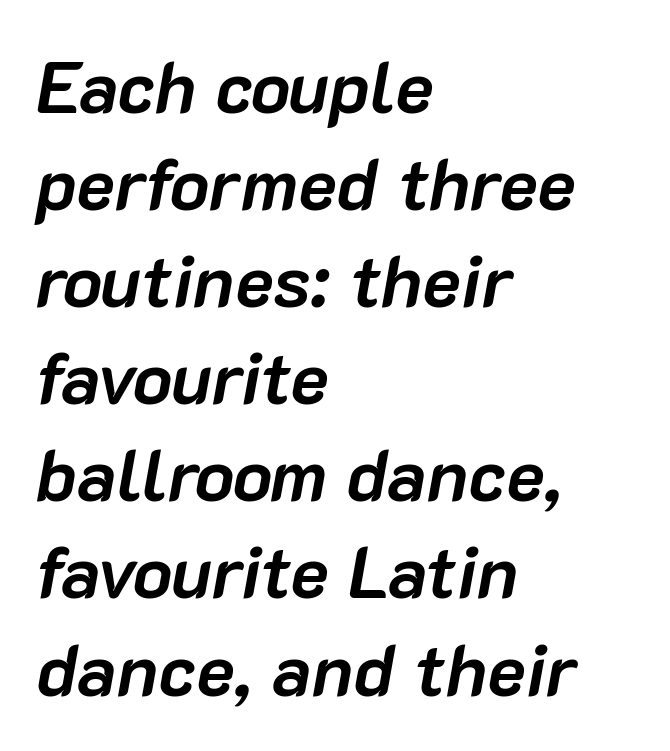
The image shows 73 px semibold type, italic (leaning right); set left-aligned, normal line spacing (1.33x), normal letter spacing, not underlined; low stroke contrast and a medium x-height.
